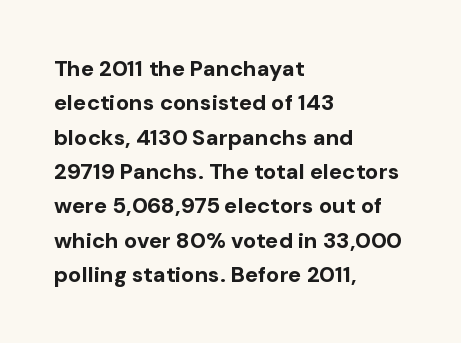
The image shows 22 px bold type, upright; set left-aligned, normal line spacing (1.56x), normal letter spacing, not underlined.
